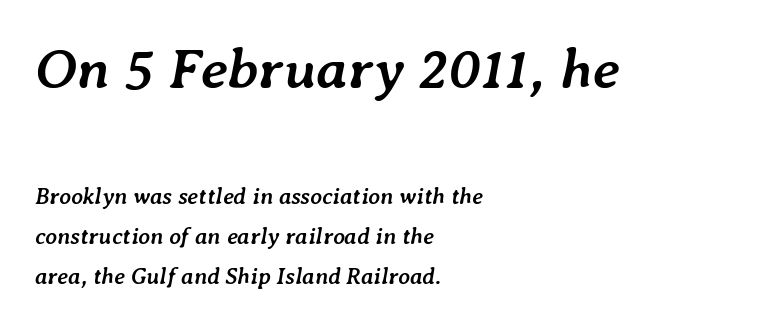
{"italic": "yes", "lean": "right", "slant_degrees": 7, "bold": "yes", "weight": "semibold", "width": "normal", "stroke_contrast": "low", "x_height": "medium", "monospaced": "no", "underline": "no", "align": "left", "line_spacing_ratio": 1.75, "letter_spacing": "normal", "letter_spacing_em": 0.0, "larger_block": "first", "size_ratio": 2.52, "glyph_px": 58}
